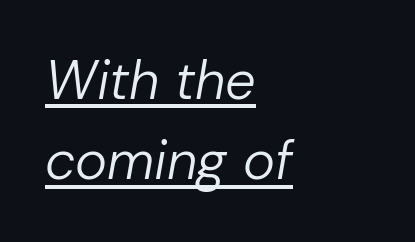
Q: Is the text bold? A: No.
Q: Is the text italic (slanted)? A: Yes, it leans right by about 10 degrees.
Q: Is the text underlined? A: Yes.
Q: How is the paragraph aligned? A: Left-aligned.
Q: Is the spacing between letters normal or unusually wide? A: Normal.
Q: Is the spacing between lines tight, normal or loose? A: Normal.
Q: Width (condensed, normal, or wide)? A: Normal.
Q: Stroke contrast? A: Low.
Q: x-height? A: Medium.
Q: Monospaced? A: No.
